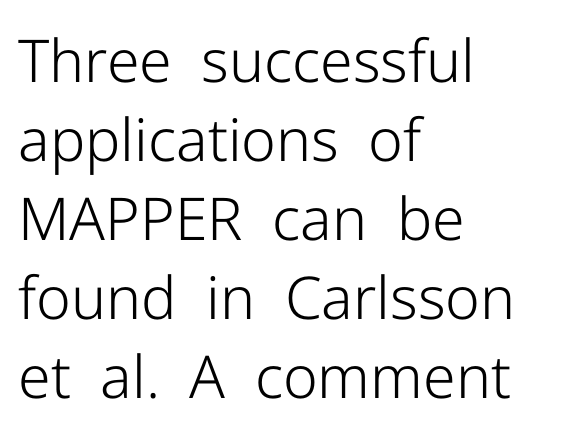
Q: Is the text bold? A: No.
Q: Is the text italic (slanted)? A: No, it is upright.
Q: Is the typeface a serif or a sans-serif typeface? A: Sans-serif.
Q: Is the text underlined? A: No.
Q: How is the paragraph aligned? A: Left-aligned.
Q: Is the spacing between letters normal or unusually wide? A: Normal.
Q: Is the spacing between lines tight, normal or loose? A: Normal.
Q: Width (condensed, normal, or wide)? A: Normal.
Q: Stroke contrast? A: Low.
Q: x-height? A: Medium.
Q: Monospaced? A: No.
